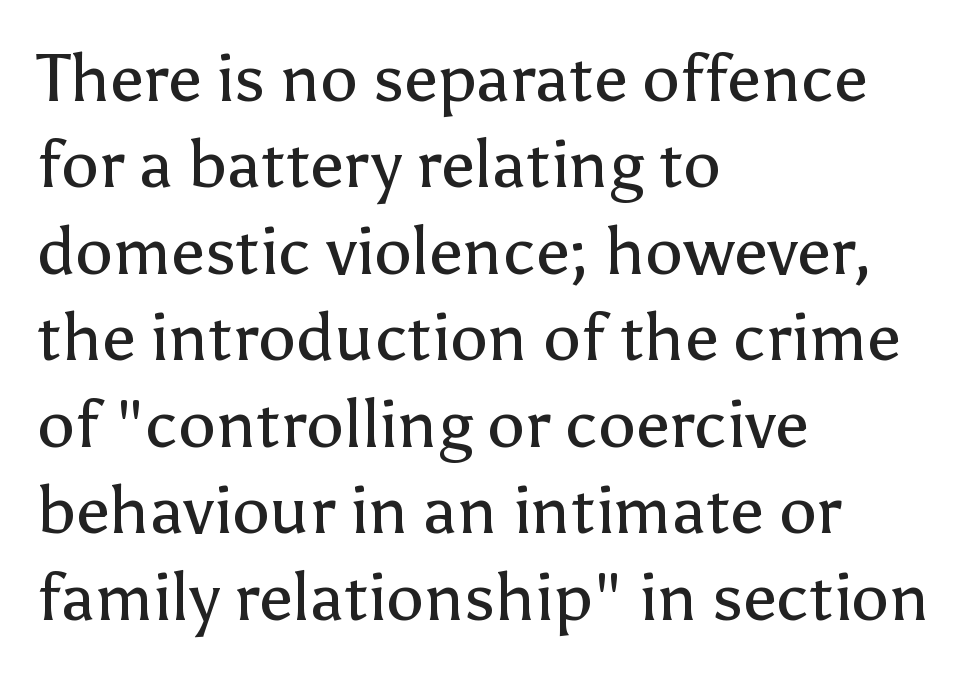
Q: Is the text bold? A: No.
Q: Is the text italic (slanted)? A: No, it is upright.
Q: Is the typeface a serif or a sans-serif typeface? A: Sans-serif.
Q: Is the text underlined? A: No.
Q: How is the paragraph aligned? A: Left-aligned.
Q: Is the spacing between letters normal or unusually wide? A: Normal.
Q: Is the spacing between lines tight, normal or loose? A: Normal.
Q: Width (condensed, normal, or wide)? A: Normal.
Q: Stroke contrast? A: Low.
Q: x-height? A: Medium.
Q: Monospaced? A: No.
